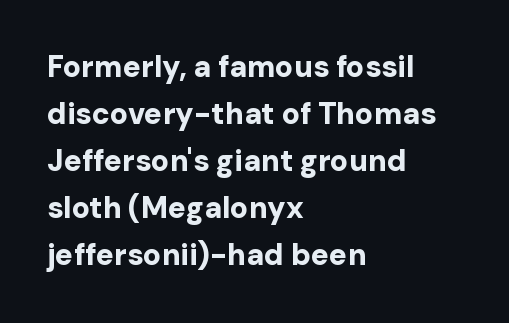
{"serif": "no", "italic": "no", "bold": "yes", "weight": "bold", "width": "normal", "stroke_contrast": "low", "x_height": "medium", "monospaced": "no", "underline": "no", "align": "left", "line_spacing": "normal", "line_spacing_ratio": 1.57, "letter_spacing": "normal", "letter_spacing_em": 0.0, "glyph_px": 30}
